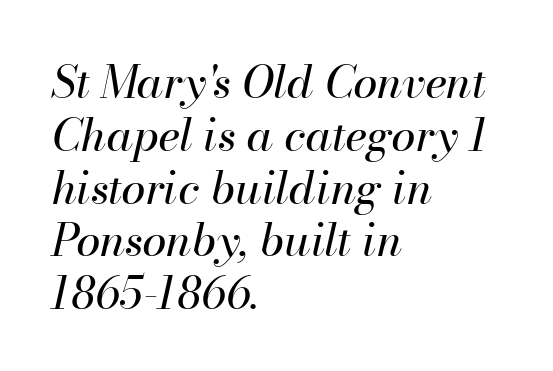
Q: Is the text bold? A: No.
Q: Is the text italic (slanted)? A: Yes, it leans right by about 13 degrees.
Q: Is the text underlined? A: No.
Q: How is the paragraph aligned? A: Left-aligned.
Q: Is the spacing between letters normal or unusually wide? A: Normal.
Q: Width (condensed, normal, or wide)? A: Normal.
Q: Stroke contrast? A: High.
Q: x-height? A: Small.
Q: Monospaced? A: No.
